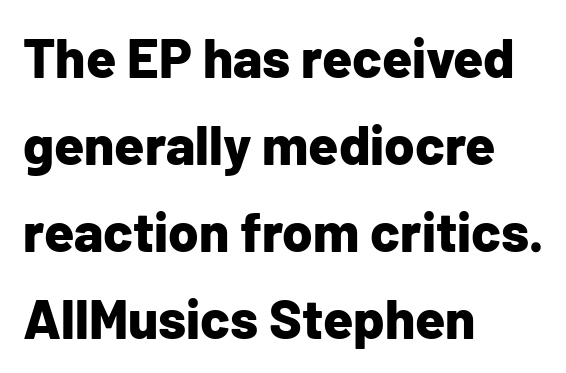
Does the type have serifs? No, each stem ends abruptly. The passage shown is emphatically bold. Each line starts at the same left margin while the right side varies. The space directly below the letters is spotless. The face used here is rendered with its standard letterfit.
